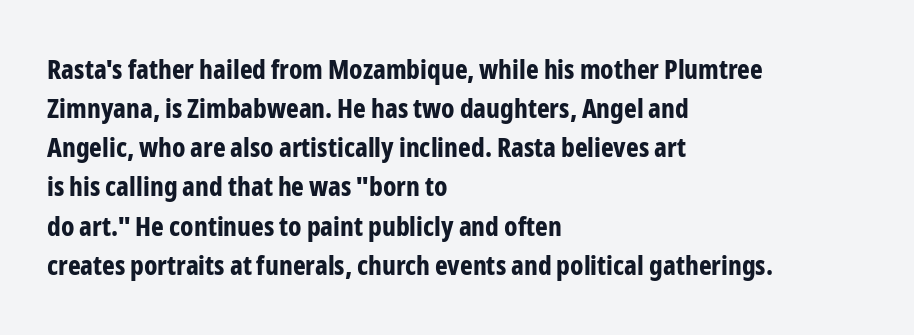
Q: Is the text bold? A: Yes.
Q: Is the text italic (slanted)? A: No, it is upright.
Q: Is the text underlined? A: No.
Q: How is the paragraph aligned? A: Left-aligned.
Q: Is the spacing between letters normal or unusually wide? A: Normal.
Q: Is the spacing between lines tight, normal or loose? A: Normal.
